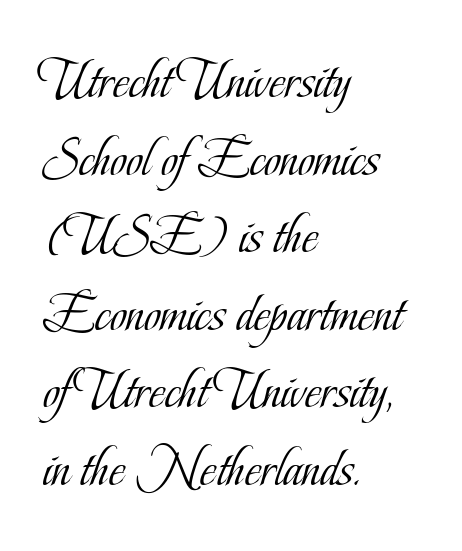
The face used here is seriffed, in the tradition of book romans. The gaps between neighbouring characters are ordinary and unremarkable. Decoration check: the copy has no underline. Every row of glyphs begins at an identical x-position on the left.
